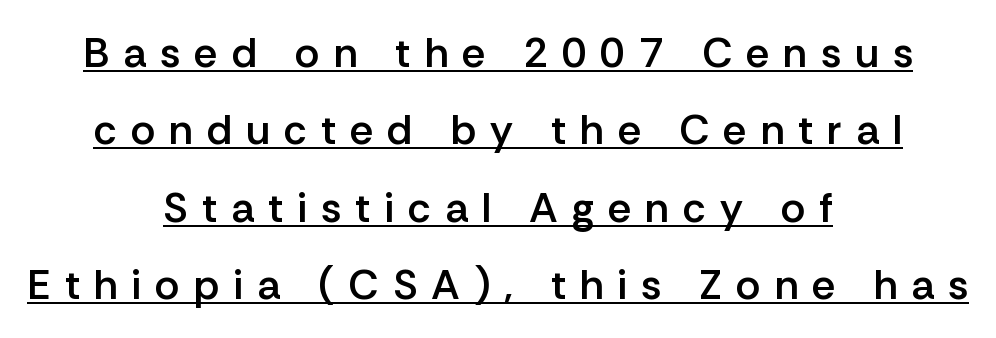
{"serif": "no", "italic": "no", "bold": "semi", "weight": "semibold", "width": "normal", "stroke_contrast": "low", "x_height": "medium", "monospaced": "no", "underline": "yes", "align": "center", "line_spacing_ratio": 1.84, "letter_spacing": "wide", "letter_spacing_em": 0.33, "glyph_px": 42}
